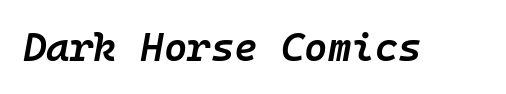
{"italic": "yes", "lean": "right", "slant_degrees": 10, "bold": "semi", "weight": "semibold", "width": "normal", "stroke_contrast": "low", "x_height": "medium", "monospaced": "yes", "underline": "no", "letter_spacing": "normal", "letter_spacing_em": 0.0, "glyph_px": 40}
